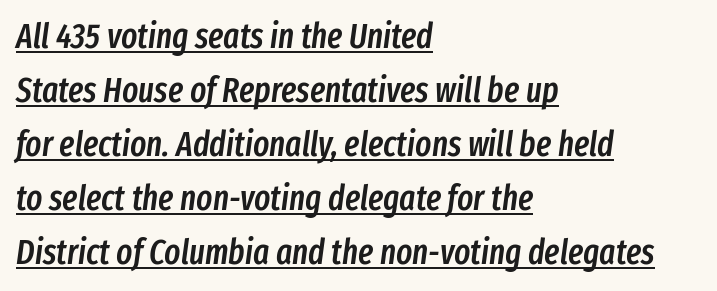
{"italic": "yes", "lean": "right", "slant_degrees": 8, "bold": "semi", "weight": "semibold", "width": "condensed", "stroke_contrast": "low", "x_height": "medium", "monospaced": "no", "underline": "yes", "align": "left", "line_spacing": "normal", "line_spacing_ratio": 1.59, "letter_spacing": "normal", "letter_spacing_em": 0.0, "glyph_px": 34}
